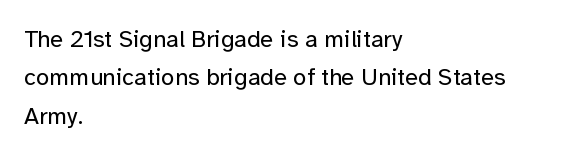
{"italic": "no", "bold": "no", "underline": "no", "align": "left", "line_spacing": "normal", "line_spacing_ratio": 1.6, "letter_spacing": "normal", "letter_spacing_em": 0.0, "glyph_px": 24}
